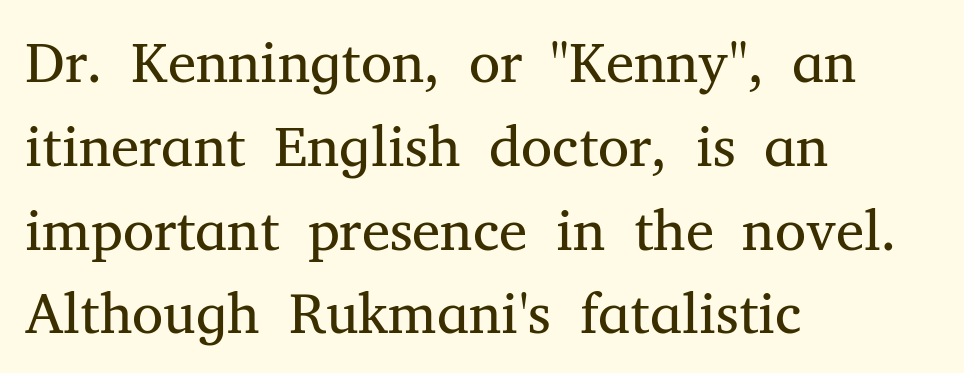
Reading down the column, the eye jumps a familiar distance to each next line. The rendering uses natural spacing where letterforms have individual widths. No italicization has been applied; the sample stays upright. The font is comparable to plain body text, perhaps lighter. Where is the straight margin? On the left.
